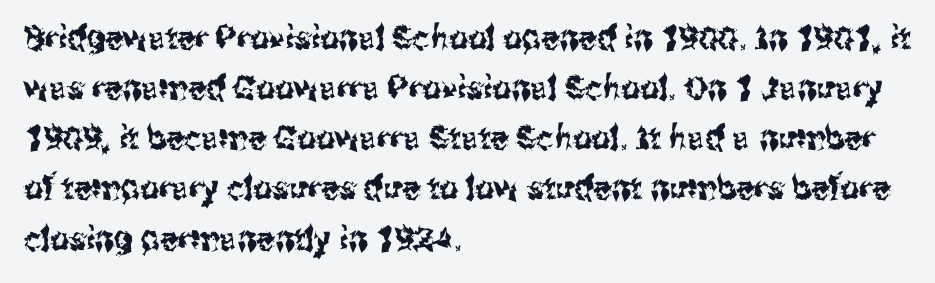
The zone under the glyphs is completely vacant. Here the designer chose a conventional face with non-uniform glyph widths. How would I describe the line gaps? Plain and ordinary. The type sits square on the baseline with zero lean. One-word summary of the alignment: left. Letter spacing: default.
